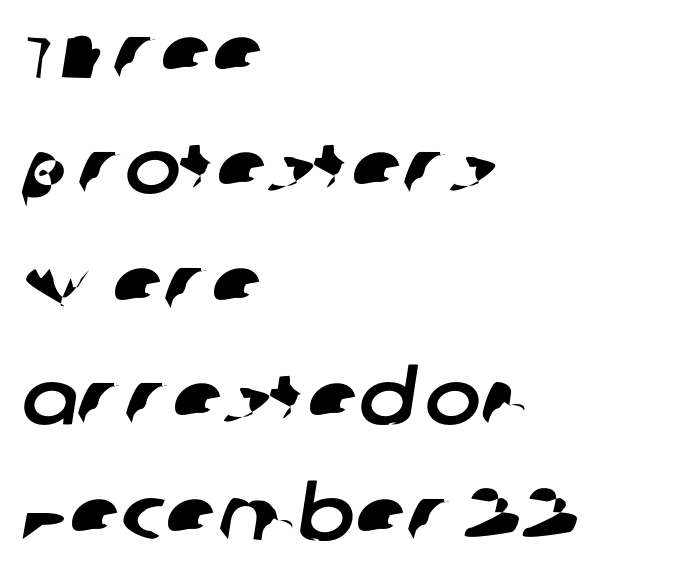
{"serif": "no", "width": "normal", "stroke_contrast": "low", "x_height": "large", "monospaced": "no", "underline": "no", "align": "left", "line_spacing": "normal", "line_spacing_ratio": 1.54, "letter_spacing": "normal", "letter_spacing_em": 0.0, "glyph_px": 75}
